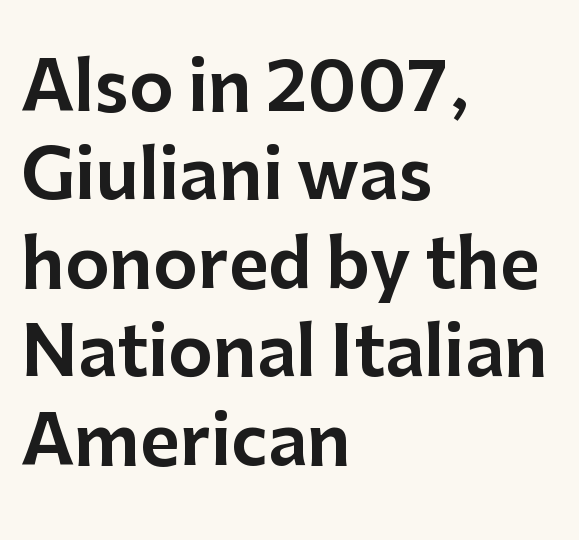
{"serif": "no", "italic": "no", "width": "normal", "stroke_contrast": "low", "x_height": "medium", "monospaced": "no", "underline": "no", "align": "left", "line_spacing": "normal", "line_spacing_ratio": 1.3, "letter_spacing": "normal", "letter_spacing_em": 0.0, "glyph_px": 68}
